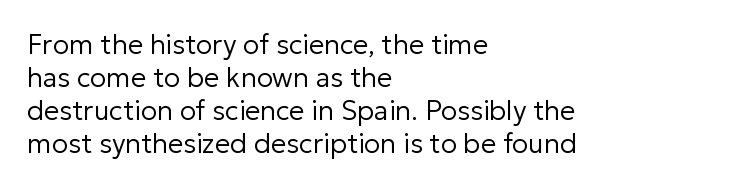
{"italic": "no", "bold": "no", "underline": "no", "align": "left", "line_spacing_ratio": 1.22, "letter_spacing": "normal", "letter_spacing_em": 0.0, "glyph_px": 27}
